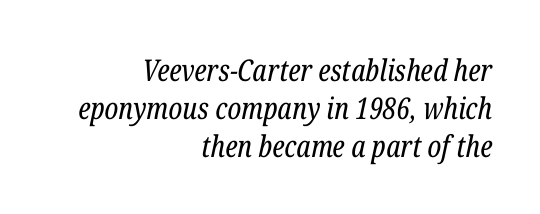
The image shows 30 px regular-weight, condensed serif type, italic (leaning right); set right-aligned, normal line spacing (1.26x), normal letter spacing, not underlined; low stroke contrast and a medium x-height.
